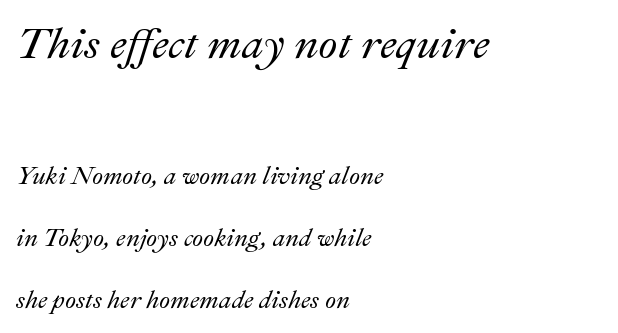
{"italic": "yes", "lean": "right", "slant_degrees": 22, "width": "normal", "stroke_contrast": "medium", "x_height": "small", "monospaced": "no", "underline": "no", "align": "left", "line_spacing": "loose", "line_spacing_ratio": 2.48, "letter_spacing": "normal", "letter_spacing_em": 0.0, "larger_block": "first", "size_ratio": 1.76, "glyph_px": 44}
